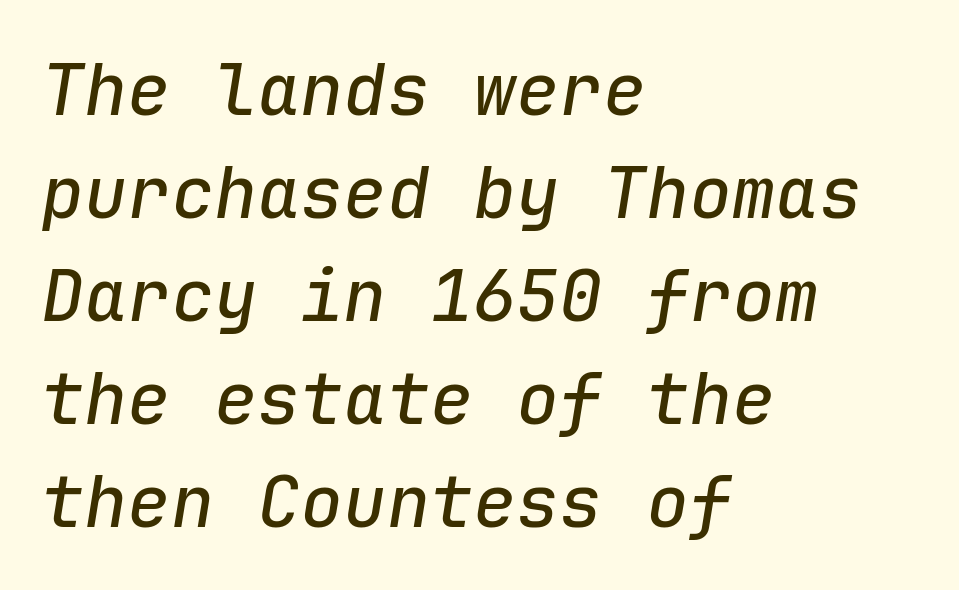
Q: Is the text italic (slanted)? A: Yes, it leans right by about 9 degrees.
Q: Is the text underlined? A: No.
Q: How is the paragraph aligned? A: Left-aligned.
Q: Is the spacing between letters normal or unusually wide? A: Normal.
Q: Is the spacing between lines tight, normal or loose? A: Normal.
Q: Width (condensed, normal, or wide)? A: Normal.
Q: Stroke contrast? A: Low.
Q: x-height? A: Medium.
Q: Monospaced? A: Yes.
